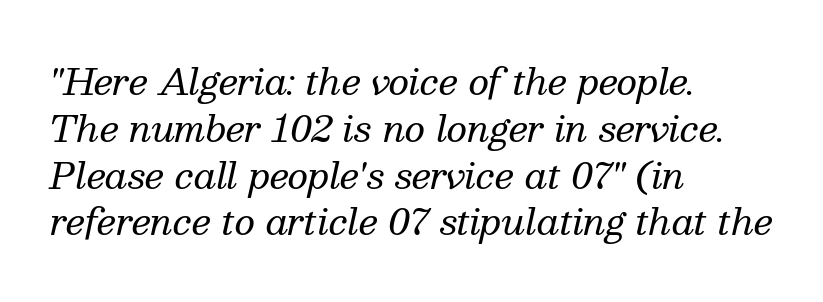
The image shows 36 px regular-weight serif type, italic (leaning right); set left-aligned, normal line spacing (1.3x), normal letter spacing, not underlined; medium stroke contrast and a medium x-height.
